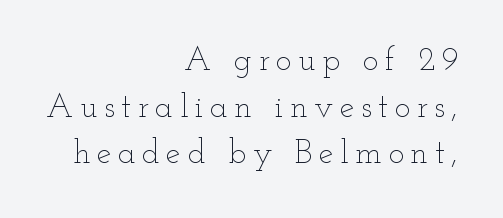
{"italic": "no", "bold": "no", "weight": "thin", "width": "wide", "stroke_contrast": "low", "x_height": "small", "monospaced": "no", "underline": "no", "align": "right", "line_spacing": "normal", "line_spacing_ratio": 1.41, "letter_spacing": "wide", "letter_spacing_em": 0.2, "glyph_px": 33}
